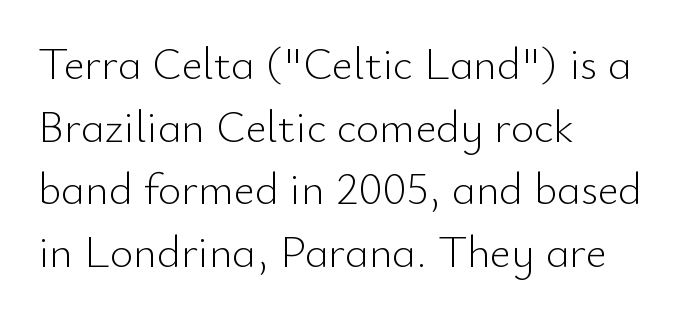
{"serif": "no", "italic": "no", "bold": "no", "weight": "light", "width": "normal", "stroke_contrast": "low", "x_height": "small", "monospaced": "no", "underline": "no", "align": "left", "line_spacing": "normal", "line_spacing_ratio": 1.39, "letter_spacing": "normal", "letter_spacing_em": 0.0, "glyph_px": 45}
